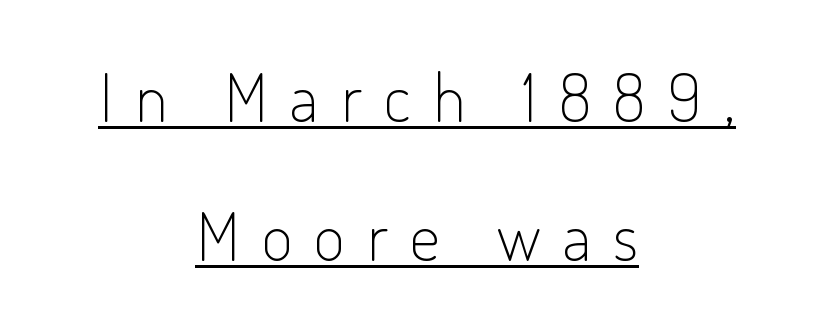
{"serif": "no", "italic": "no", "bold": "no", "weight": "light", "width": "condensed", "stroke_contrast": "low", "x_height": "small", "monospaced": "no", "underline": "yes", "align": "center", "line_spacing": "loose", "line_spacing_ratio": 2.08, "letter_spacing": "wide", "letter_spacing_em": 0.33, "glyph_px": 67}
